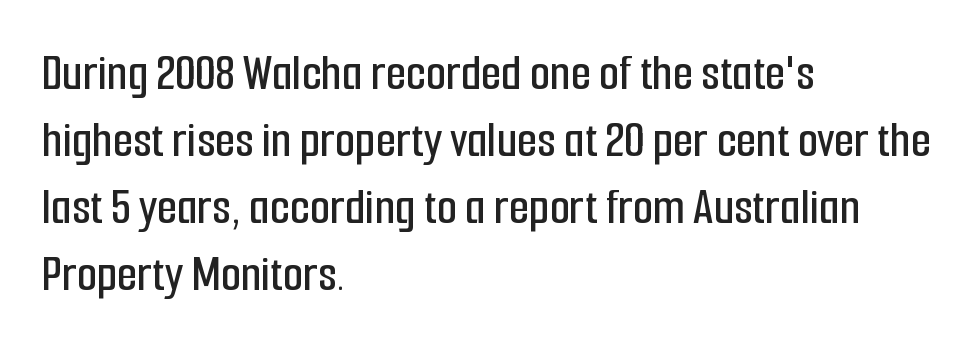
{"serif": "no", "italic": "no", "width": "condensed", "stroke_contrast": "low", "x_height": "medium", "monospaced": "no", "underline": "no", "align": "left", "line_spacing": "normal", "line_spacing_ratio": 1.29, "letter_spacing": "normal", "letter_spacing_em": 0.0, "glyph_px": 52}
